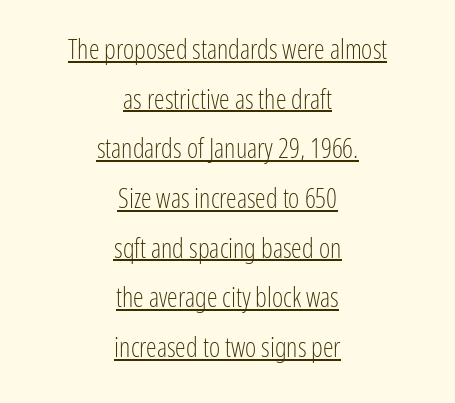
{"italic": "no", "bold": "no", "underline": "yes", "align": "center", "line_spacing_ratio": 1.84, "letter_spacing": "normal", "letter_spacing_em": 0.0, "glyph_px": 27}
